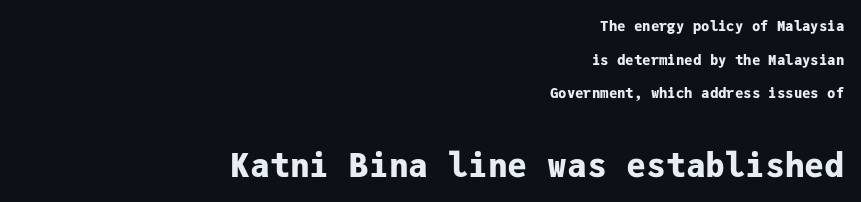
Notice how the stems are strictly vertical — no italics here. Nobody touched the tracking dial on this one. Does the weight exceed regular? Yes, all the way to bold. Block two is the big one; block one sits smaller above it. The passage shown is typeset with a sans-serif family. Right-aligned paragraph, ragged on the left.
